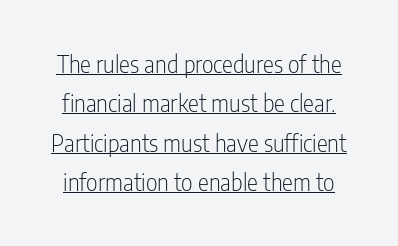
{"italic": "no", "bold": "no", "underline": "yes", "line_spacing_ratio": 1.71, "letter_spacing": "normal", "letter_spacing_em": 0.0, "glyph_px": 23}
